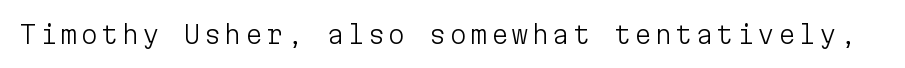
The type sits square on the baseline with zero lean. The strip under each line holds only bare page. Stroke thickness stays within the range of a standard reading face or lighter.
